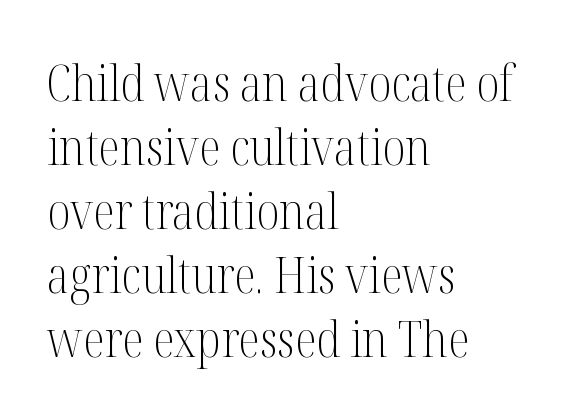
The image shows 50 px light, condensed serif type, upright; set left-aligned, normal line spacing (1.28x), normal letter spacing, not underlined; medium stroke contrast and a medium x-height.
